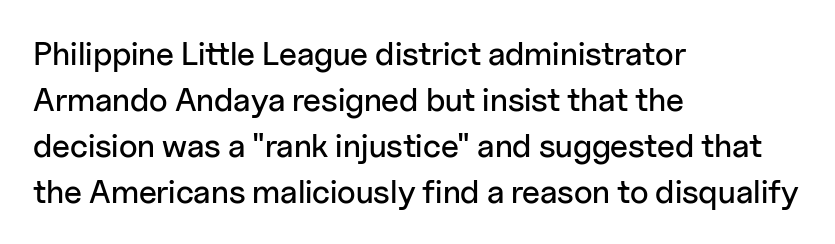
The image shows 33 px sans-serif type, upright; set left-aligned, normal line spacing (1.39x), normal letter spacing, not underlined; low stroke contrast and a medium x-height.
